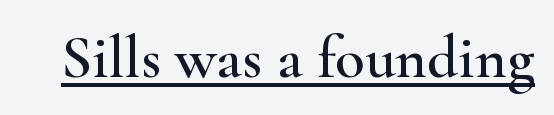
Here the glyphs are tracked normally, forming tight word shapes. Does the type have serifs? Yes, each stem ends in a small foot. Looks like regular typesetting: each glyph gets only the width it needs. Quick note: not italic, upright. Beneath each row of characters lies a ruled line.
